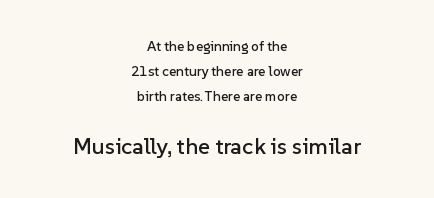
The lines in this sample share a center point and differ in where they start and stop. Descender tails drop into unmarked territory. In terms of letterspacing, this is plain default setting. Quick note: not italic, upright. The designer gave the closing block more size than the opening block.
